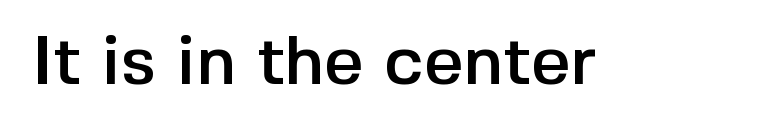
Spacing verdict: proportional, widths tailored to each character. Unlike italic type, these characters show no tilt at all. To sum up the face: it is a sans, with no serifs. Check the space under the baseline: it is left empty. Short note: letters normally spaced.
